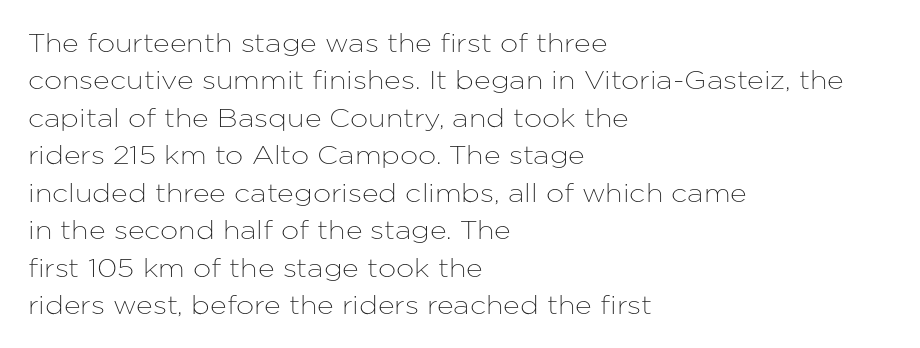
{"italic": "no", "underline": "no", "align": "left", "line_spacing": "normal", "line_spacing_ratio": 1.44, "letter_spacing": "normal", "letter_spacing_em": 0.0, "glyph_px": 26}
